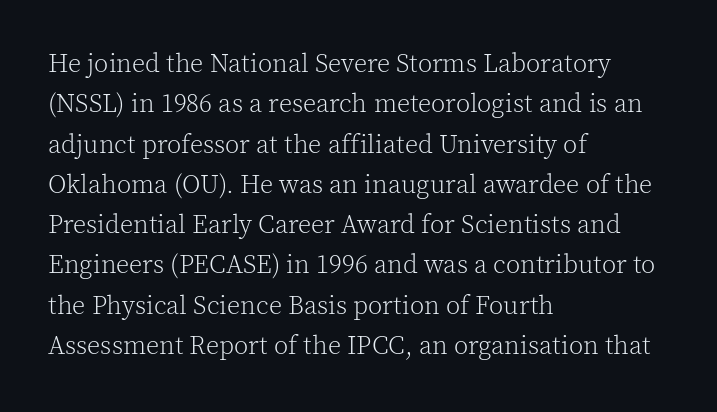
Q: Is the text bold? A: No.
Q: Is the text italic (slanted)? A: No, it is upright.
Q: Is the text underlined? A: No.
Q: How is the paragraph aligned? A: Left-aligned.
Q: Is the spacing between letters normal or unusually wide? A: Normal.
Q: Is the spacing between lines tight, normal or loose? A: Normal.
